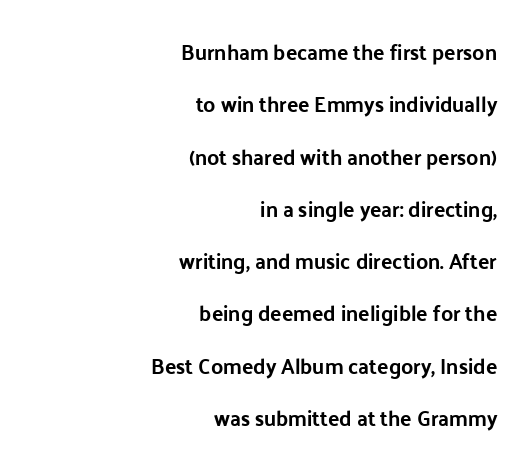
No extra tracking has been applied to these lines. Posture: straight, roman, zero tilt. One-word summary of the alignment: right. The strip under each line holds only bare page.
